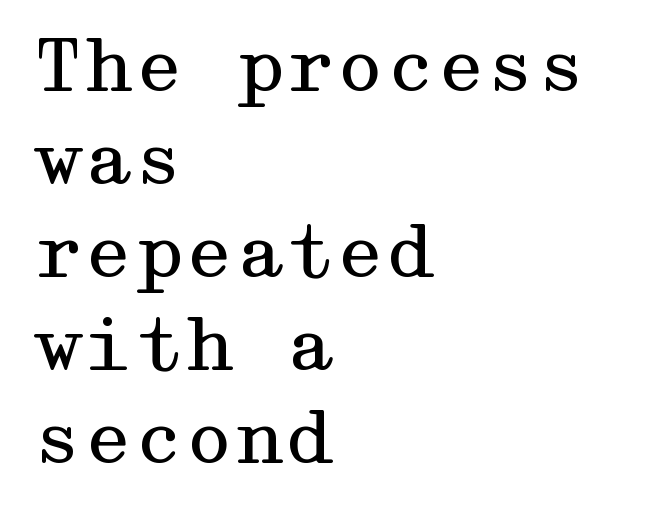
The image shows 72 px regular-weight, wide serif type, upright; set left-aligned, normal line spacing (1.29x), normal letter spacing, not underlined; medium stroke contrast and a medium x-height.
